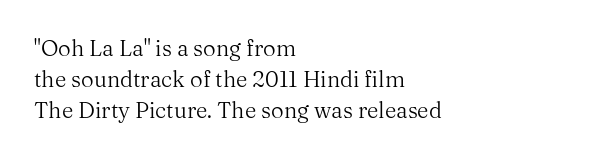
Q: Is the text bold? A: No.
Q: Is the text italic (slanted)? A: No, it is upright.
Q: Is the text underlined? A: No.
Q: How is the paragraph aligned? A: Left-aligned.
Q: Is the spacing between letters normal or unusually wide? A: Normal.
Q: Is the spacing between lines tight, normal or loose? A: Normal.
